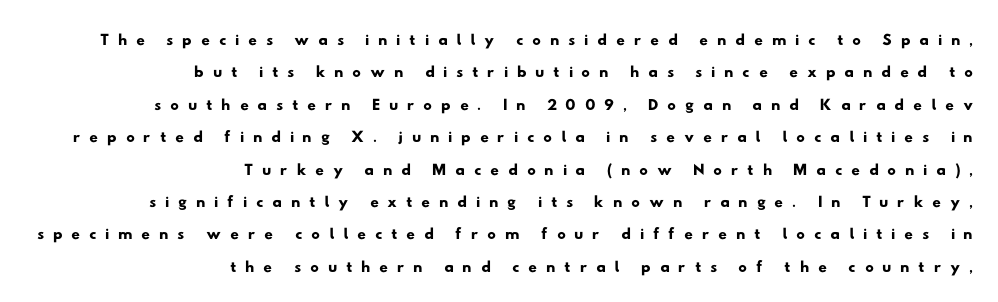
The image shows 24 px text type; set right-aligned, normal line spacing (1.35x), unusually wide letter spacing (+0.36 em), not underlined.
